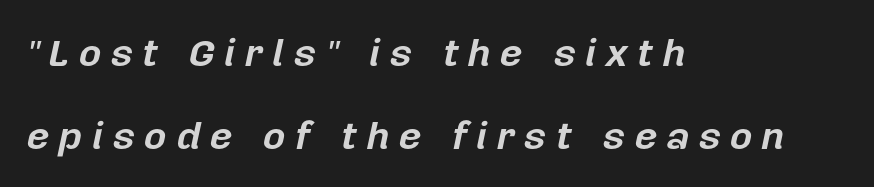
Q: Is the text bold? A: Yes.
Q: Is the text italic (slanted)? A: Yes, it leans right by about 12 degrees.
Q: Is the text underlined? A: No.
Q: How is the paragraph aligned? A: Left-aligned.
Q: Is the spacing between letters normal or unusually wide? A: Unusually wide.
Q: Is the spacing between lines tight, normal or loose? A: Loose.
Q: Width (condensed, normal, or wide)? A: Normal.
Q: Stroke contrast? A: Low.
Q: x-height? A: Medium.
Q: Monospaced? A: No.
